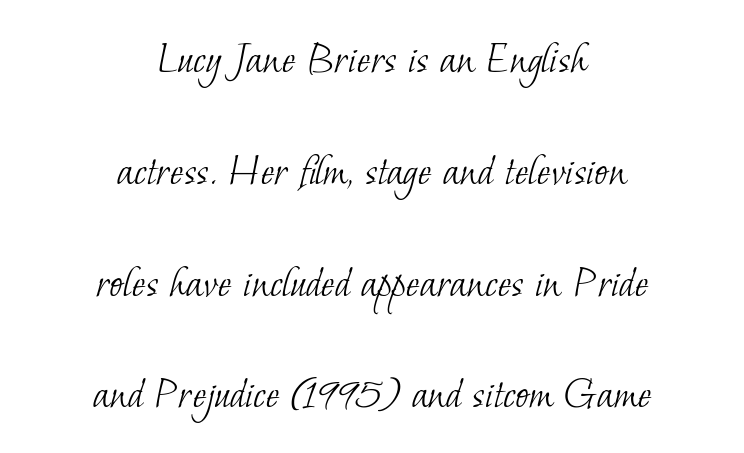
Q: Is the text bold? A: No.
Q: Is the typeface a serif or a sans-serif typeface? A: Serif.
Q: Is the text underlined? A: No.
Q: How is the paragraph aligned? A: Centered.
Q: Is the spacing between letters normal or unusually wide? A: Normal.
Q: Is the spacing between lines tight, normal or loose? A: Loose.
Q: Width (condensed, normal, or wide)? A: Normal.
Q: Stroke contrast? A: Low.
Q: x-height? A: Small.
Q: Monospaced? A: No.
